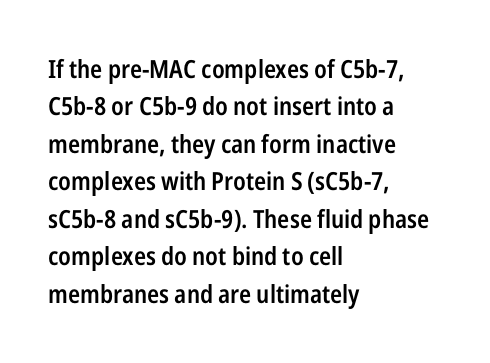
{"italic": "no", "bold": "semi", "underline": "no", "align": "left", "line_spacing": "normal", "line_spacing_ratio": 1.5, "letter_spacing": "normal", "letter_spacing_em": 0.0, "glyph_px": 25}
